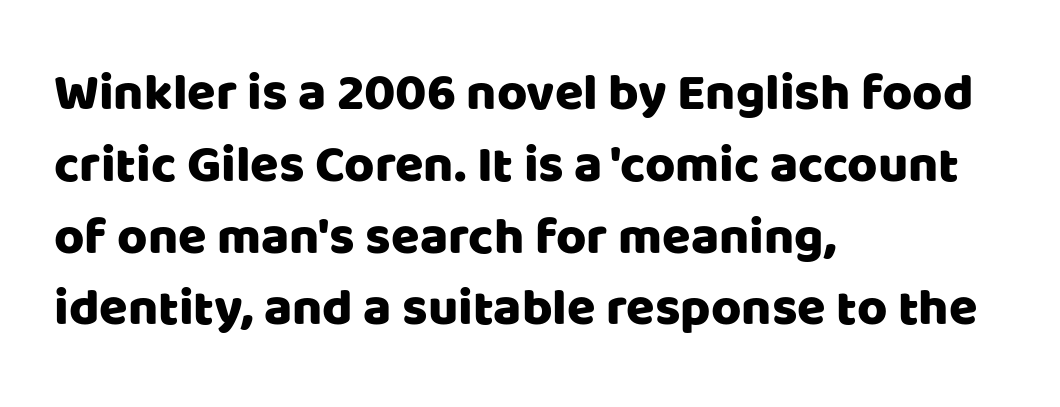
The image shows 52 px sans-serif type, upright; set left-aligned, normal line spacing (1.38x), normal letter spacing, not underlined; low stroke contrast and a large x-height.
